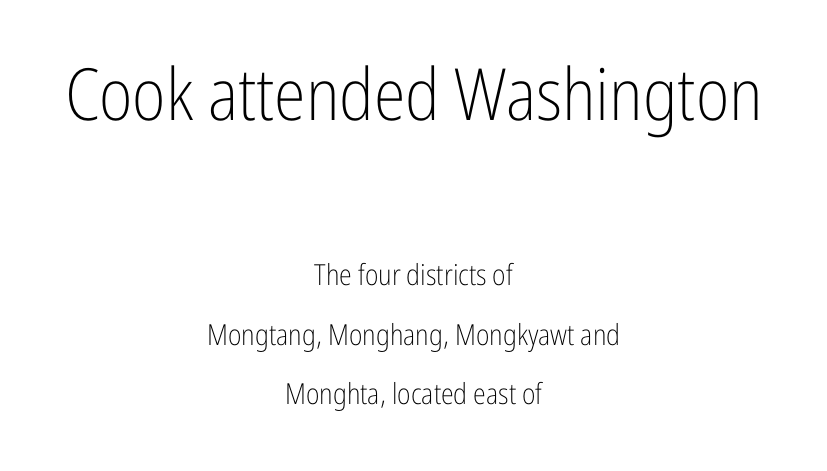
Size hierarchy here favors the leading block over the trailing one. Honestly, there is no underline to notice here at all. Varying glyph widths throughout — classic text-font behaviour. Horizontally, the lines are justified to the midpoint only. The type family on display is of the sans-serif kind.
